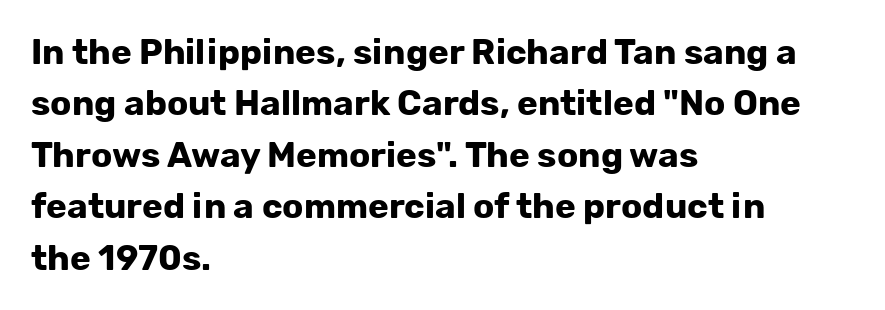
The image shows 35 px bold sans-serif type, upright; set left-aligned, normal line spacing (1.47x), normal letter spacing, not underlined; low stroke contrast and a medium x-height.
